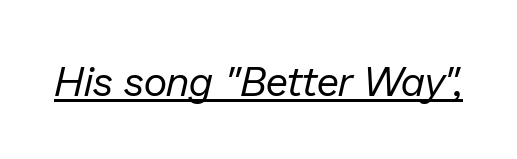
{"italic": "yes", "lean": "right", "slant_degrees": 13, "bold": "no", "weight": "regular", "width": "normal", "stroke_contrast": "low", "x_height": "medium", "monospaced": "no", "underline": "yes", "letter_spacing": "normal", "letter_spacing_em": 0.0, "glyph_px": 41}
